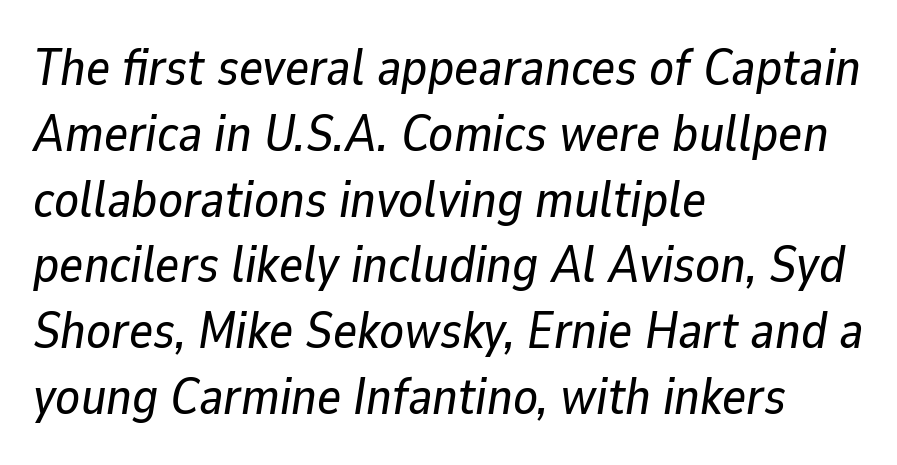
The passage shown stacks its lines at a standard gap. Leftover space on each line is placed entirely after the last word. The foot of each line stays bare and open. A typesetter would call this proportional, since set widths differ per character.
